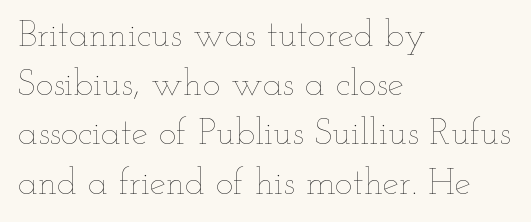
Tracking value appears to be zero — textbook default spacing. Is this a heavy cut? Hardly; it is regular or lighter. A bare baseline throughout the passage. The lettering stays uniformly vertical, giving the passage a roman look. Is there much room between lines? A standard amount, neither cramped nor airy. You could not count columns in this text — the font is proportionally spaced.
